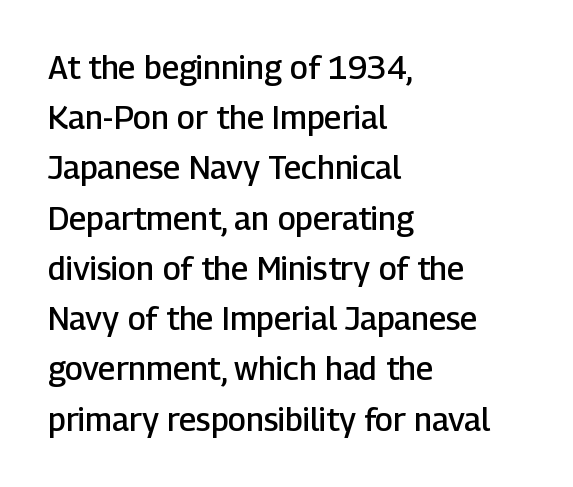
Q: Is the text bold? A: Semi-bold.
Q: Is the text italic (slanted)? A: No, it is upright.
Q: Is the typeface a serif or a sans-serif typeface? A: Sans-serif.
Q: Is the text underlined? A: No.
Q: How is the paragraph aligned? A: Left-aligned.
Q: Is the spacing between letters normal or unusually wide? A: Normal.
Q: Is the spacing between lines tight, normal or loose? A: Normal.
Q: Width (condensed, normal, or wide)? A: Normal.
Q: Stroke contrast? A: Low.
Q: x-height? A: Medium.
Q: Monospaced? A: No.
